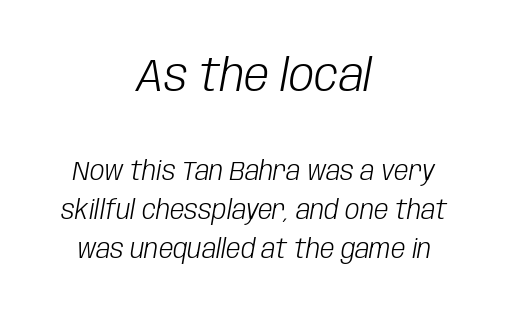
Q: Is the text bold? A: No.
Q: Is the text italic (slanted)? A: Yes, it leans right by about 10 degrees.
Q: Is the text underlined? A: No.
Q: How is the paragraph aligned? A: Centered.
Q: Is the spacing between letters normal or unusually wide? A: Normal.
Q: Is the spacing between lines tight, normal or loose? A: Normal.
Q: Which block of text is set in a larger size, the first (top) or the second (bottom)? A: The first (top) one.
Q: Width (condensed, normal, or wide)? A: Condensed.
Q: Stroke contrast? A: Low.
Q: x-height? A: Large.
Q: Monospaced? A: No.
